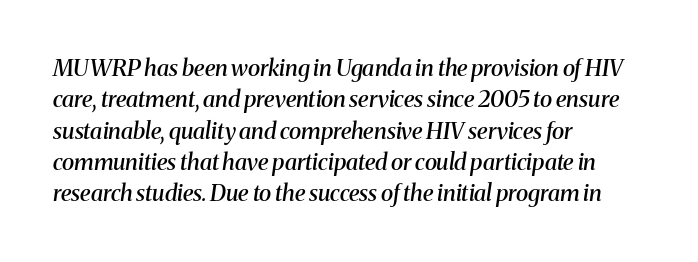
{"italic": "yes", "lean": "right", "slant_degrees": 8, "bold": "semi", "underline": "no", "align": "left", "line_spacing": "normal", "line_spacing_ratio": 1.36, "letter_spacing": "normal", "letter_spacing_em": 0.0, "glyph_px": 23}
